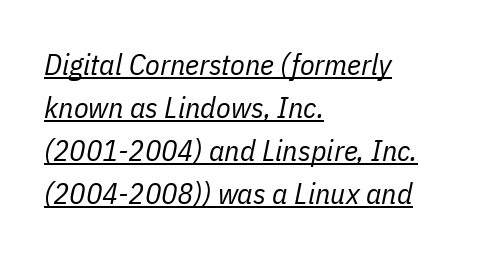
These lines keep a tight, regular rhythm from letter to letter. Caption: multi-line text, flush left, ragged right. These lines were composed using italics. The strokes carry an ordinary text weight at most. This sample carries an underscore along the baseline area. Compared with typical paragraphs, the rows here are spaced about the same.
